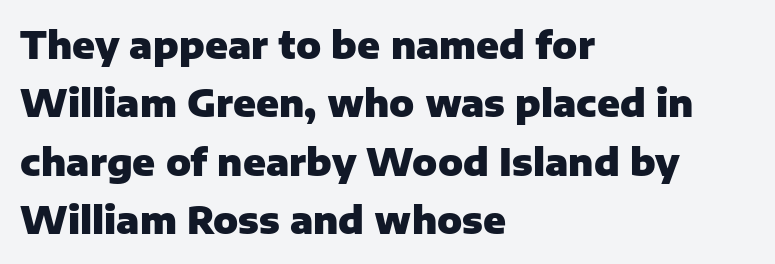
{"serif": "no", "italic": "no", "bold": "yes", "weight": "heavy", "width": "normal", "stroke_contrast": "low", "x_height": "medium", "monospaced": "no", "underline": "no", "align": "left", "line_spacing": "normal", "line_spacing_ratio": 1.58, "letter_spacing": "normal", "letter_spacing_em": 0.0, "glyph_px": 37}
